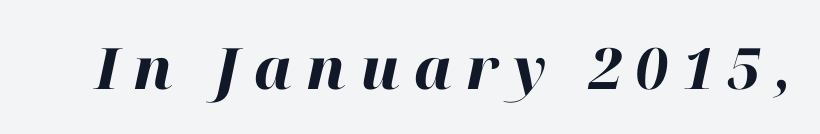
The rendering uses natural spacing where letterforms have individual widths. Spacing between characters has been opened up far beyond the box default. A typesetter would mark this as italic. A full-strength bold gives these letters their thick strokes. The passage shown is not underscored anywhere.
